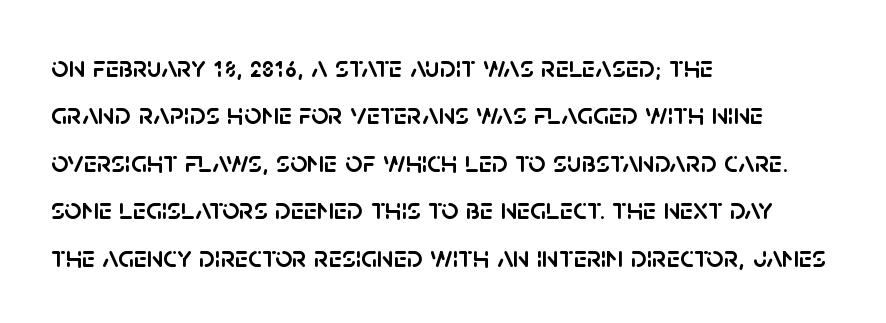
Is this a fixed-width face? No — the glyphs have proportional, varying widths. Look at the tracking — it's just the regular setting, nothing added. The glyphs in this specimen are sans serif. Decoration check: the copy has no underline.
